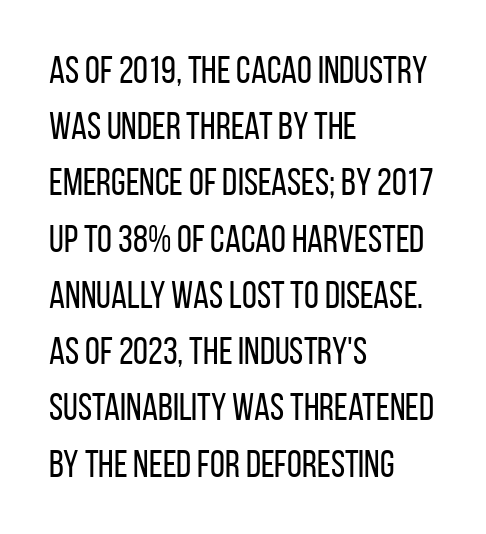
The image shows 38 px regular-weight, condensed sans-serif type, upright; set left-aligned, normal line spacing (1.48x), normal letter spacing, not underlined; low stroke contrast and a large x-height.
